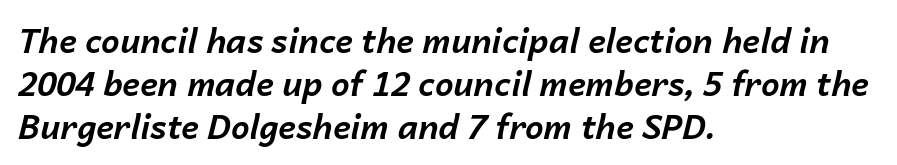
Q: Is the text bold? A: Yes.
Q: Is the text italic (slanted)? A: Yes, it leans right by about 14 degrees.
Q: Is the text underlined? A: No.
Q: How is the paragraph aligned? A: Left-aligned.
Q: Is the spacing between letters normal or unusually wide? A: Normal.
Q: Is the spacing between lines tight, normal or loose? A: Normal.
Q: Width (condensed, normal, or wide)? A: Normal.
Q: Stroke contrast? A: Low.
Q: x-height? A: Medium.
Q: Monospaced? A: No.
